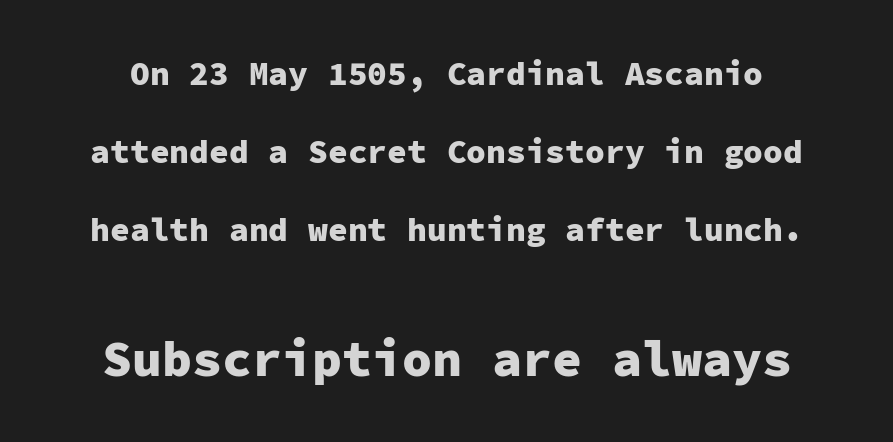
{"serif": "no", "italic": "no", "bold": "yes", "weight": "heavy", "width": "normal", "stroke_contrast": "low", "x_height": "medium", "monospaced": "yes", "underline": "no", "line_spacing": "loose", "line_spacing_ratio": 2.36, "letter_spacing": "normal", "letter_spacing_em": 0.0, "larger_block": "second", "size_ratio": 1.52, "glyph_px": 50}
